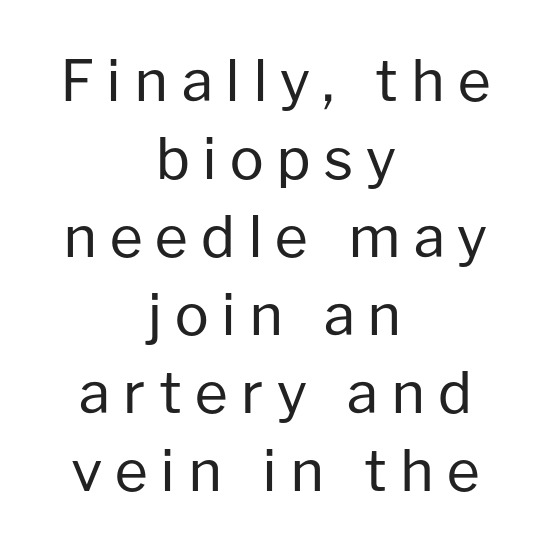
Q: Is the text bold? A: No.
Q: Is the text italic (slanted)? A: No, it is upright.
Q: Is the typeface a serif or a sans-serif typeface? A: Sans-serif.
Q: Is the text underlined? A: No.
Q: How is the paragraph aligned? A: Centered.
Q: Is the spacing between letters normal or unusually wide? A: Unusually wide.
Q: Is the spacing between lines tight, normal or loose? A: Normal.
Q: Width (condensed, normal, or wide)? A: Normal.
Q: Stroke contrast? A: Low.
Q: x-height? A: Medium.
Q: Monospaced? A: No.
